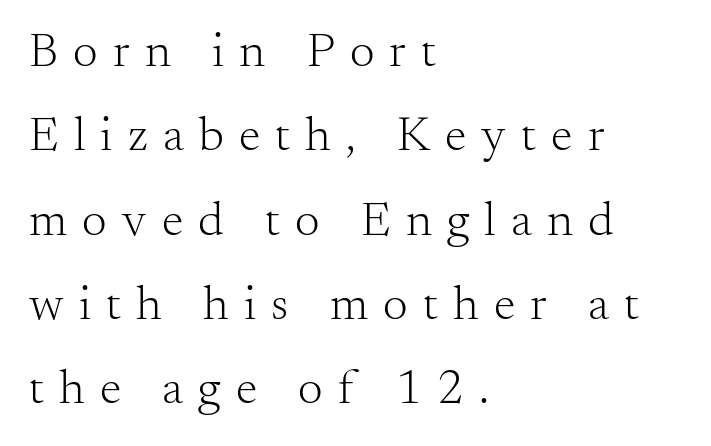
The image shows 49 px light serif type, upright; set left-aligned, line spacing 1.72x, unusually wide letter spacing (+0.31 em), not underlined; medium stroke contrast and a small x-height.
